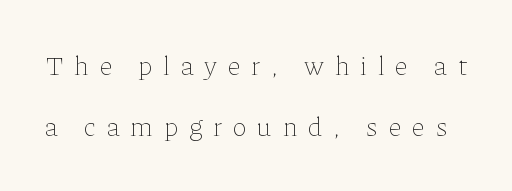
The image shows 27 px text type, upright; set loose line spacing (2.26x), unusually wide letter spacing (+0.4 em), not underlined.
